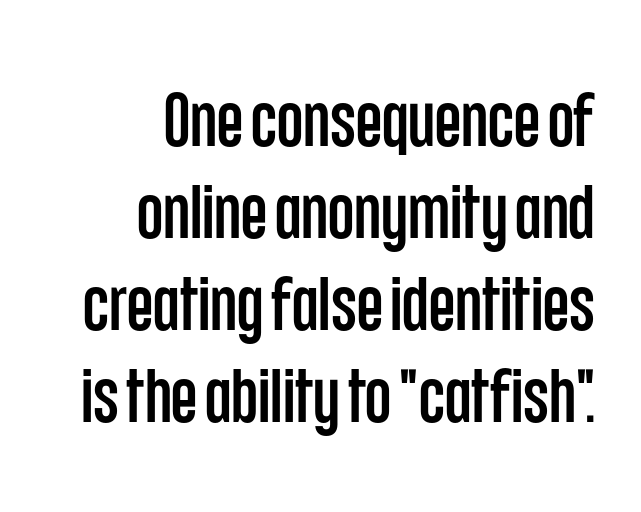
These lines were composed using upright roman letters. Proportional: the letters do not fall into vertical columns. Serif or sans? Sans — the stroke terminals are bare. Only glyphs here, with clear space below each row. Default kerning and tracking; the words read as compact shapes. The compositor pushed each line to the right boundary.
